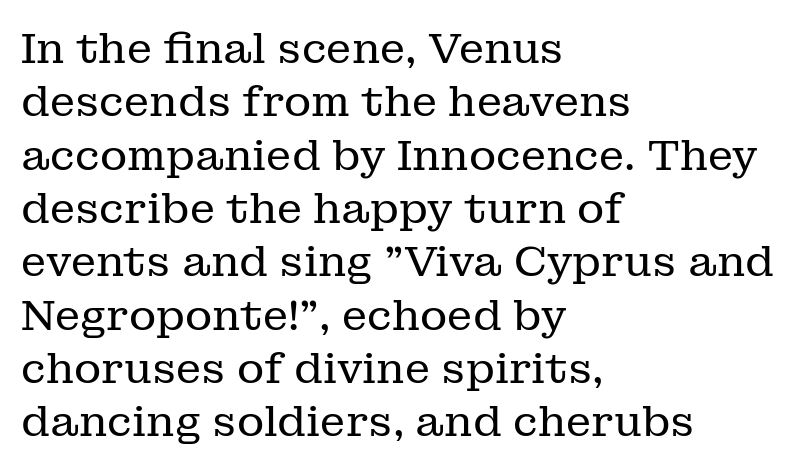
Q: Is the text bold? A: No.
Q: Is the text italic (slanted)? A: No, it is upright.
Q: Is the typeface a serif or a sans-serif typeface? A: Serif.
Q: Is the text underlined? A: No.
Q: How is the paragraph aligned? A: Left-aligned.
Q: Is the spacing between letters normal or unusually wide? A: Normal.
Q: Is the spacing between lines tight, normal or loose? A: Normal.
Q: Width (condensed, normal, or wide)? A: Normal.
Q: Stroke contrast? A: Low.
Q: x-height? A: Medium.
Q: Monospaced? A: No.
